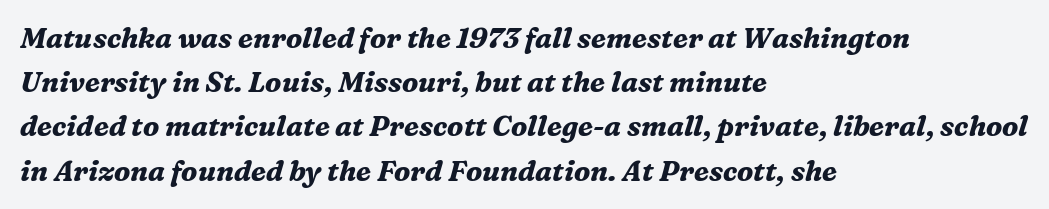
Q: Is the text bold? A: Yes.
Q: Is the text italic (slanted)? A: Yes, it leans right by about 16 degrees.
Q: Is the typeface a serif or a sans-serif typeface? A: Serif.
Q: Is the text underlined? A: No.
Q: How is the paragraph aligned? A: Left-aligned.
Q: Is the spacing between letters normal or unusually wide? A: Normal.
Q: Is the spacing between lines tight, normal or loose? A: Normal.
Q: Width (condensed, normal, or wide)? A: Normal.
Q: Stroke contrast? A: Medium.
Q: x-height? A: Medium.
Q: Monospaced? A: No.
